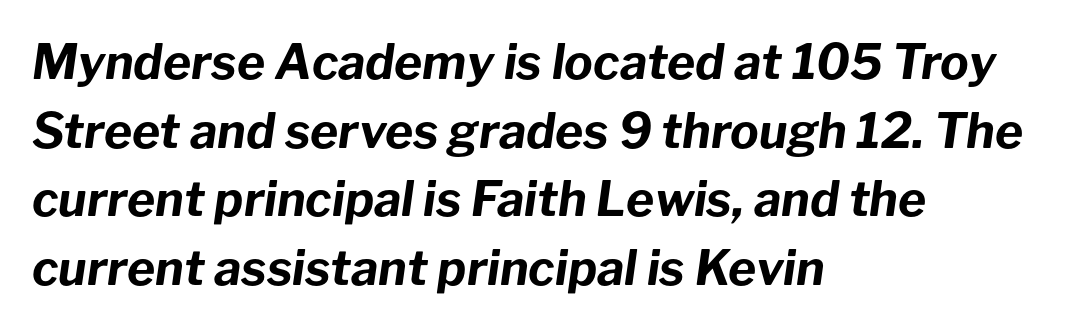
The image shows 48 px bold type, italic (leaning right); set left-aligned, normal line spacing (1.43x), normal letter spacing, not underlined; low stroke contrast and a medium x-height.
